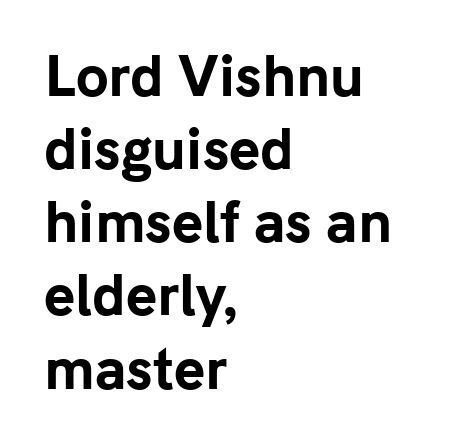
The image shows 53 px bold sans-serif type, upright; set left-aligned, normal line spacing (1.38x), normal letter spacing, not underlined; low stroke contrast and a medium x-height.
